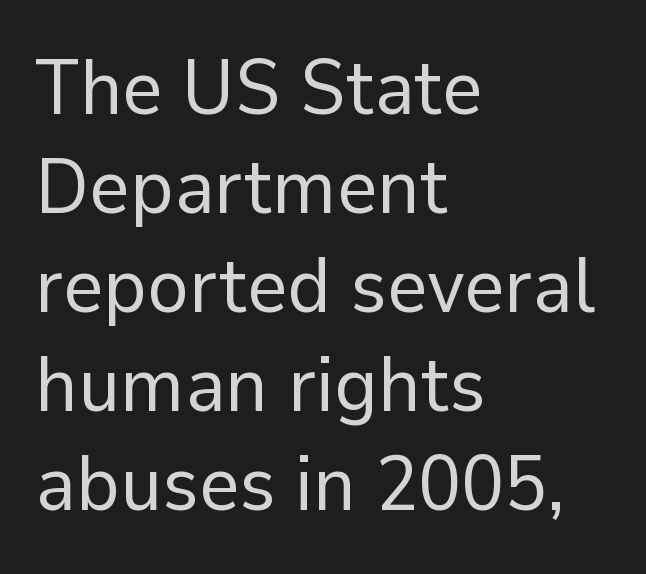
The image shows 78 px regular-weight sans-serif type, upright; set left-aligned, normal line spacing (1.27x), normal letter spacing, not underlined; low stroke contrast and a medium x-height.
